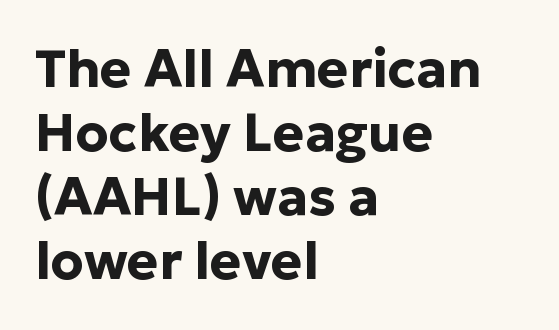
The image shows 53 px bold sans-serif type, upright; set left-aligned, line spacing 1.21x, normal letter spacing, not underlined; low stroke contrast and a medium x-height.
